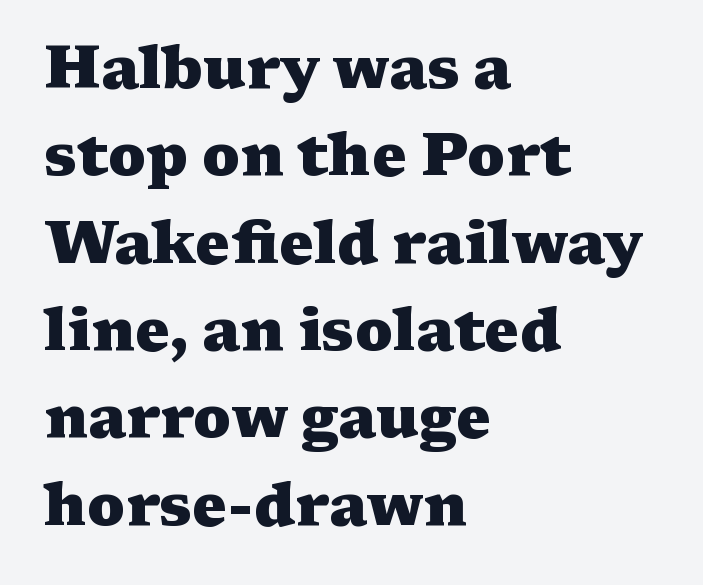
{"serif": "yes", "italic": "no", "bold": "yes", "weight": "heavy", "width": "wide", "stroke_contrast": "medium", "x_height": "medium", "monospaced": "no", "underline": "no", "align": "left", "line_spacing": "normal", "line_spacing_ratio": 1.48, "letter_spacing": "normal", "letter_spacing_em": 0.0, "glyph_px": 59}
